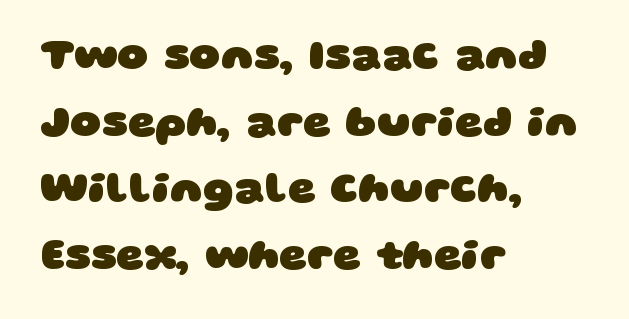
Q: Is the text bold? A: Yes.
Q: Is the typeface a serif or a sans-serif typeface? A: Sans-serif.
Q: Is the text underlined? A: No.
Q: How is the paragraph aligned? A: Left-aligned.
Q: Is the spacing between letters normal or unusually wide? A: Normal.
Q: Is the spacing between lines tight, normal or loose? A: Normal.
Q: Width (condensed, normal, or wide)? A: Wide.
Q: Stroke contrast? A: Low.
Q: x-height? A: Large.
Q: Monospaced? A: No.
